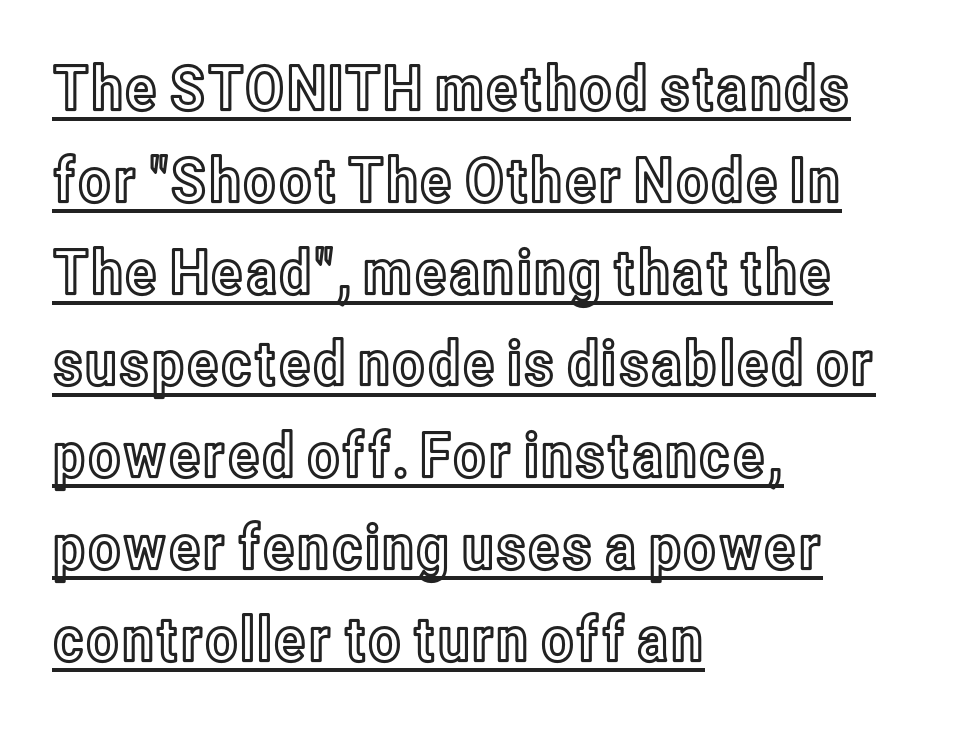
The image shows 62 px condensed type, upright; set left-aligned, normal line spacing (1.48x), normal letter spacing, underlined; a medium x-height.
